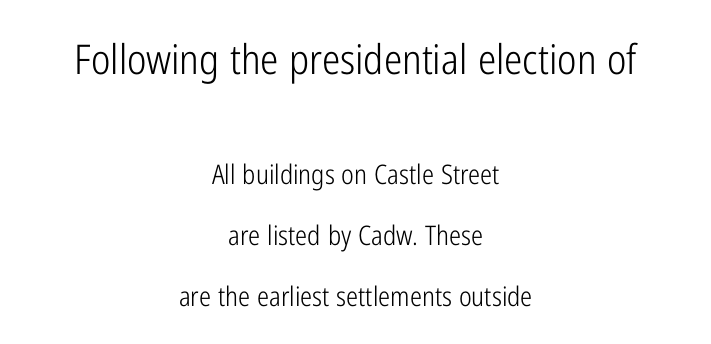
In this sample the first text group is rendered at the bigger scale. The text block is weighted toward neither margin, spreading evenly from the middle. Is this a heavy cut? Hardly; it is regular or lighter. Look at the bottom of the vertical strokes: they stop flat, with no serifs. Rows of type keep a wide berth in the vertical direction.
